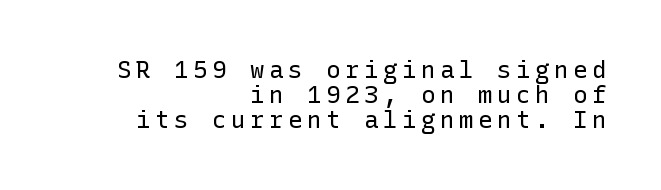
{"italic": "no", "bold": "no", "underline": "no", "align": "right", "line_spacing": "tight", "line_spacing_ratio": 1.05, "glyph_px": 24}
